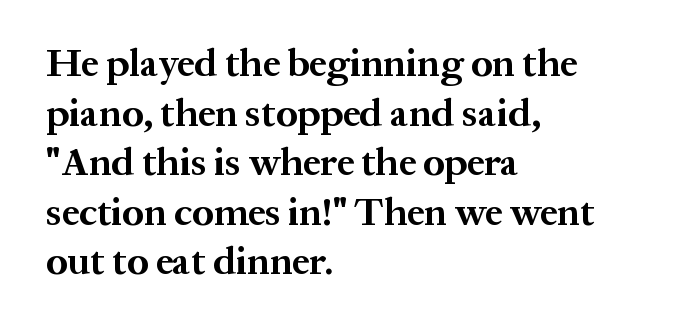
Set as a true bold cut, around the 700 mark. This is roman type, the default non-slanted kind. Look at the tracking — it's just the regular setting, nothing added. The paragraph has a hard left edge and a soft right edge. Proportional: the letters do not fall into vertical columns.
